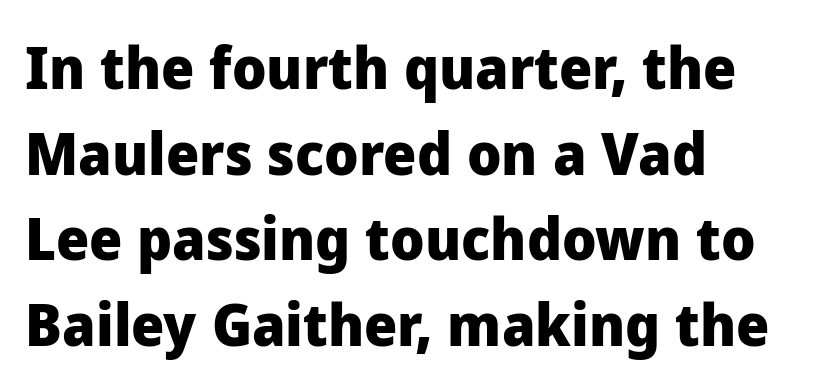
{"serif": "no", "italic": "no", "bold": "yes", "weight": "heavy", "width": "normal", "stroke_contrast": "low", "x_height": "medium", "monospaced": "no", "underline": "no", "align": "left", "line_spacing": "normal", "line_spacing_ratio": 1.45, "letter_spacing": "normal", "letter_spacing_em": 0.0, "glyph_px": 59}
